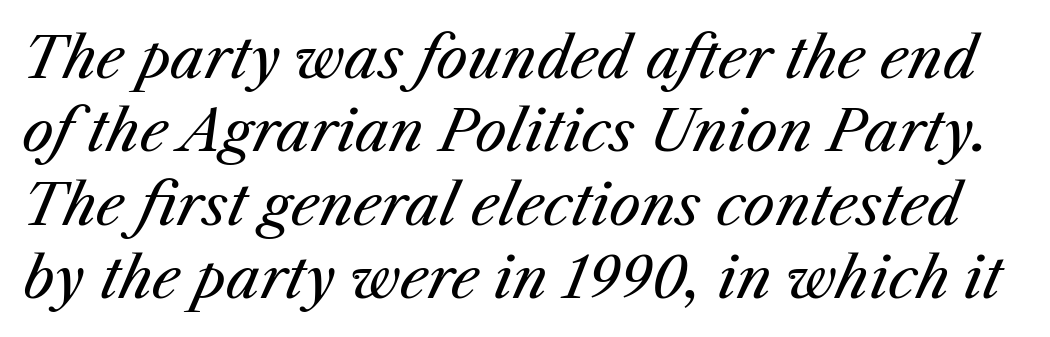
{"italic": "yes", "lean": "right", "slant_degrees": 25, "bold": "no", "weight": "regular", "width": "normal", "stroke_contrast": "medium", "x_height": "medium", "monospaced": "no", "underline": "no", "line_spacing": "normal", "line_spacing_ratio": 1.31, "letter_spacing": "normal", "letter_spacing_em": 0.0, "glyph_px": 56}
